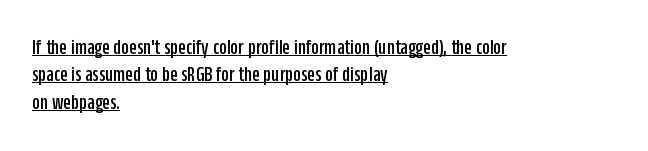
Horizontally, the lines are justified to the leading edge only. The letters stand straight up with perfectly vertical stems. Each line of the rendering has a horizontal stroke beneath the glyphs. The type is set solid horizontally, with unmodified tracking.
